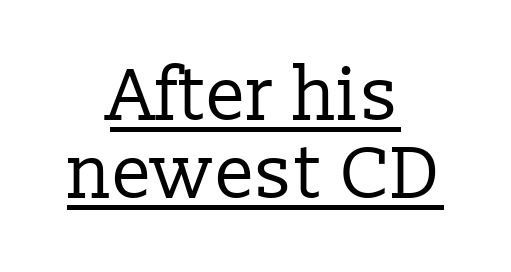
{"serif": "yes", "italic": "no", "bold": "no", "weight": "regular", "width": "normal", "stroke_contrast": "low", "x_height": "medium", "monospaced": "no", "underline": "yes", "align": "center", "line_spacing": "tight", "line_spacing_ratio": 1.05, "letter_spacing": "normal", "letter_spacing_em": 0.0, "glyph_px": 74}
